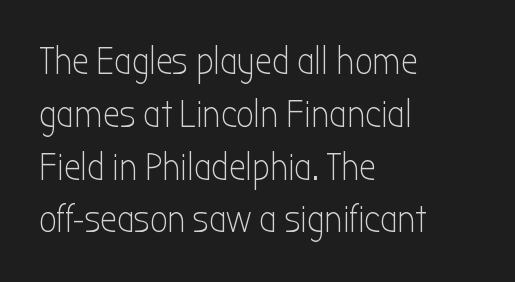
{"serif": "no", "italic": "no", "bold": "no", "weight": "light", "width": "condensed", "stroke_contrast": "low", "x_height": "medium", "monospaced": "no", "underline": "no", "align": "left", "line_spacing": "normal", "line_spacing_ratio": 1.39, "letter_spacing": "normal", "letter_spacing_em": 0.0, "glyph_px": 38}
